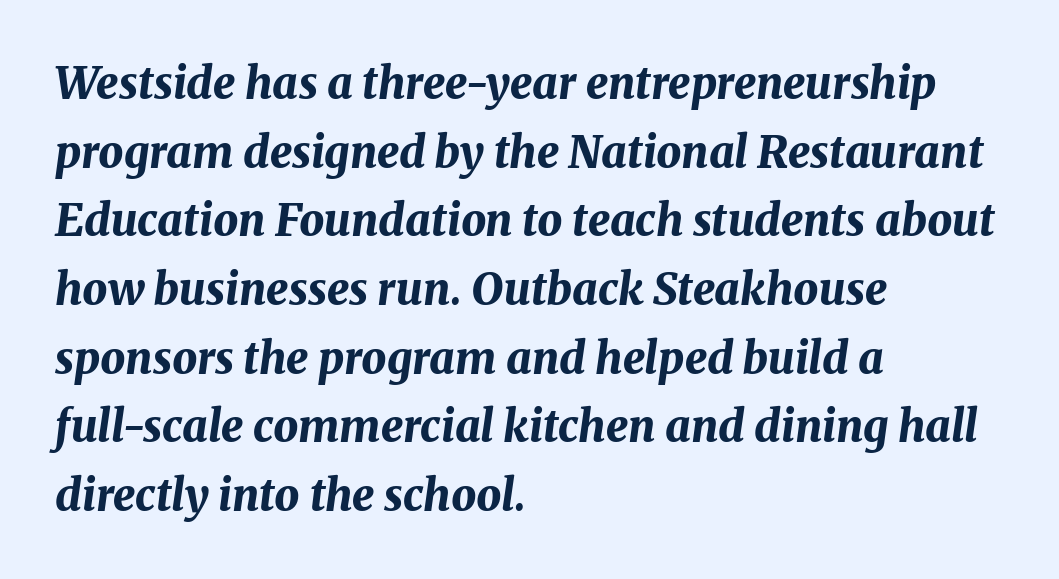
Q: Is the text bold? A: Yes.
Q: Is the text italic (slanted)? A: Yes, it leans right by about 8 degrees.
Q: Is the text underlined? A: No.
Q: How is the paragraph aligned? A: Left-aligned.
Q: Is the spacing between letters normal or unusually wide? A: Normal.
Q: Is the spacing between lines tight, normal or loose? A: Normal.
Q: Width (condensed, normal, or wide)? A: Normal.
Q: Stroke contrast? A: Medium.
Q: x-height? A: Medium.
Q: Monospaced? A: No.
